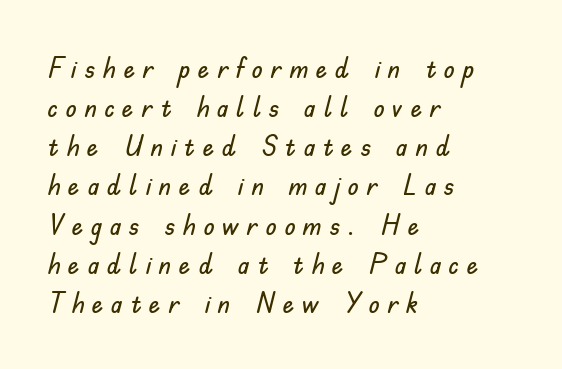
The image shows 29 px sans-serif type; set left-aligned, normal line spacing (1.35x), unusually wide letter spacing (+0.26 em), not underlined; low stroke contrast and a small x-height.
